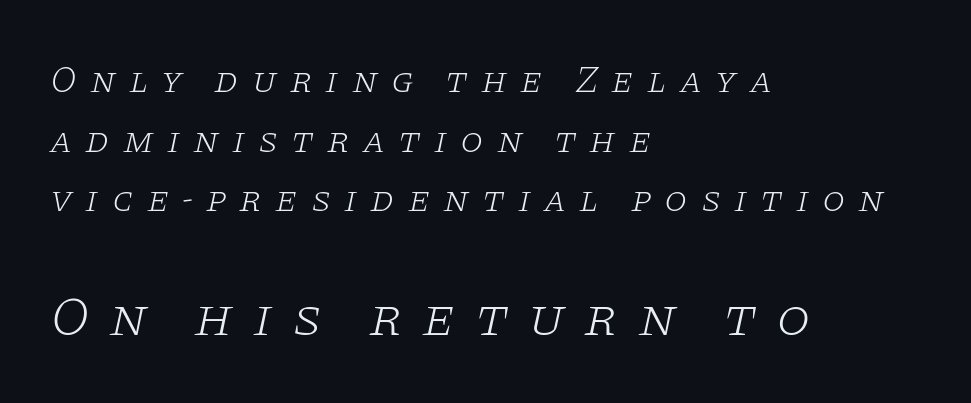
Q: Is the text bold? A: No.
Q: Is the text italic (slanted)? A: Yes, it leans right by about 11 degrees.
Q: Is the typeface a serif or a sans-serif typeface? A: Serif.
Q: Is the text underlined? A: No.
Q: How is the paragraph aligned? A: Left-aligned.
Q: Is the spacing between letters normal or unusually wide? A: Unusually wide.
Q: Is the spacing between lines tight, normal or loose? A: Normal.
Q: Which block of text is set in a larger size, the first (top) or the second (bottom)? A: The second (bottom) one.
Q: Width (condensed, normal, or wide)? A: Wide.
Q: Stroke contrast? A: Low.
Q: x-height? A: Large.
Q: Monospaced? A: No.
